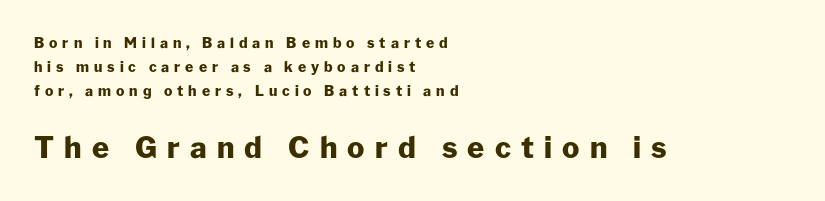
These lines are rendered in a variable-pitch font. The specimen omits any rule beneath the text block's lines. A student would call this left alignment; a typographer would say flush left, rag right. In terms of letterspacing, this is a distinctly airy, spread setting.
